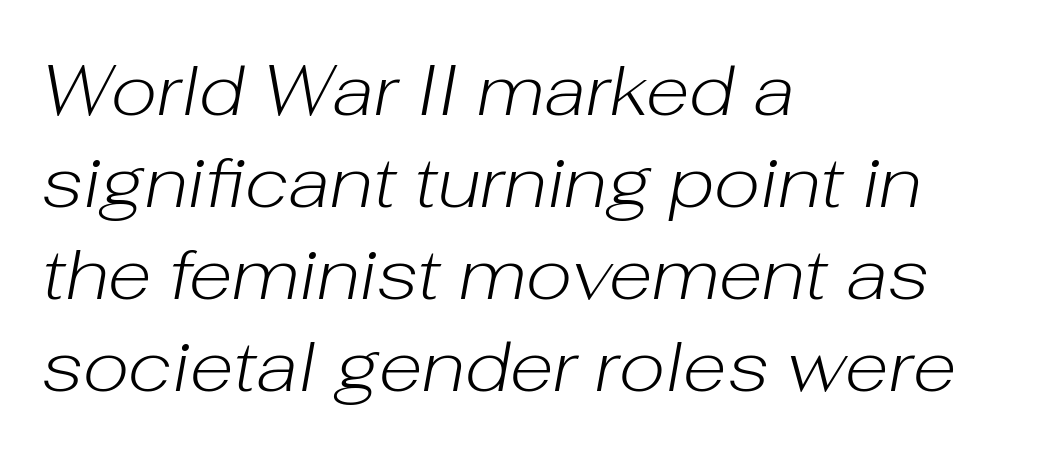
Plain, unruled lines of type. Each letter keeps its own natural width here, so spacing adapts to shape. A student would call this left alignment; a typographer would say flush left, rag right. The vertical gap from one line to the next is medium. Observe the lean: these are italic letterforms. Is the type heavy? It reads as light-to-regular instead.
